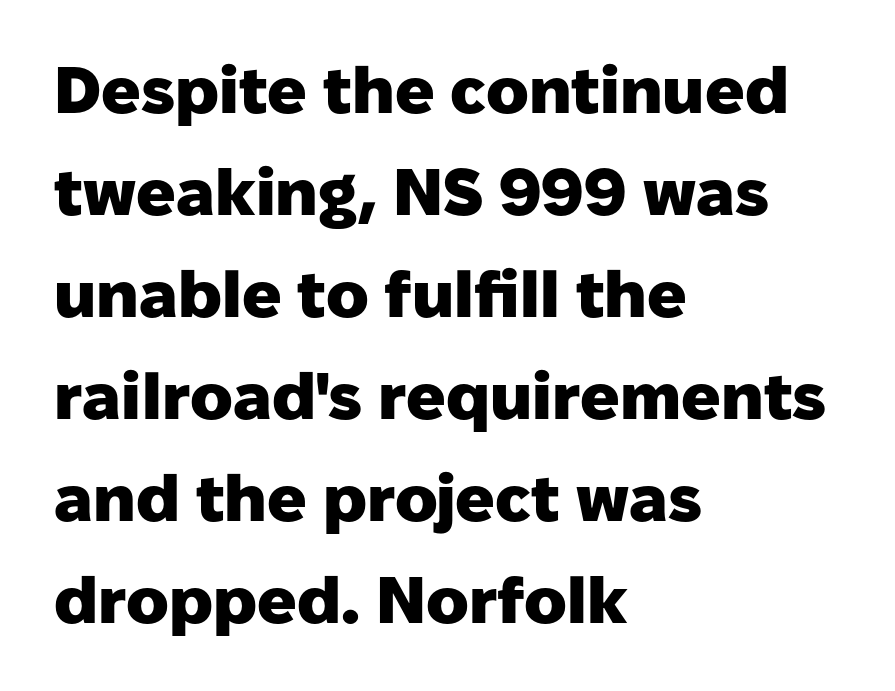
Q: Is the text bold? A: Yes.
Q: Is the text italic (slanted)? A: No, it is upright.
Q: Is the typeface a serif or a sans-serif typeface? A: Sans-serif.
Q: Is the text underlined? A: No.
Q: How is the paragraph aligned? A: Left-aligned.
Q: Is the spacing between letters normal or unusually wide? A: Normal.
Q: Is the spacing between lines tight, normal or loose? A: Normal.
Q: Width (condensed, normal, or wide)? A: Normal.
Q: Stroke contrast? A: Low.
Q: x-height? A: Medium.
Q: Monospaced? A: No.
